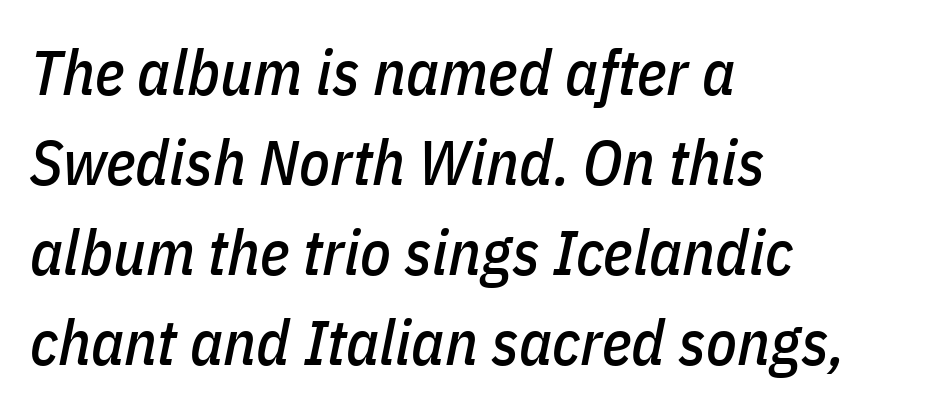
{"italic": "yes", "lean": "right", "slant_degrees": 11, "width": "condensed", "stroke_contrast": "low", "x_height": "medium", "monospaced": "no", "underline": "no", "align": "left", "line_spacing": "normal", "line_spacing_ratio": 1.43, "letter_spacing": "normal", "letter_spacing_em": 0.0, "glyph_px": 63}
